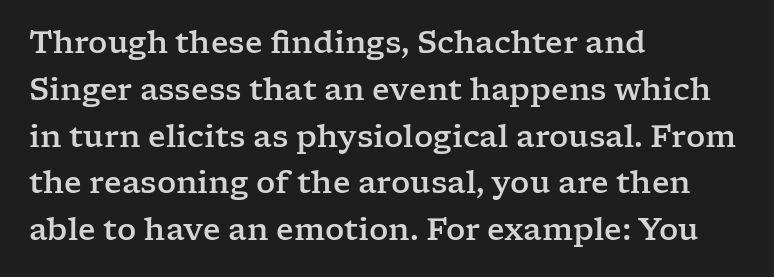
Q: Is the text italic (slanted)? A: No, it is upright.
Q: Is the typeface a serif or a sans-serif typeface? A: Serif.
Q: Is the text underlined? A: No.
Q: How is the paragraph aligned? A: Left-aligned.
Q: Is the spacing between letters normal or unusually wide? A: Normal.
Q: Is the spacing between lines tight, normal or loose? A: Normal.
Q: Width (condensed, normal, or wide)? A: Wide.
Q: Stroke contrast? A: Low.
Q: x-height? A: Medium.
Q: Monospaced? A: No.
